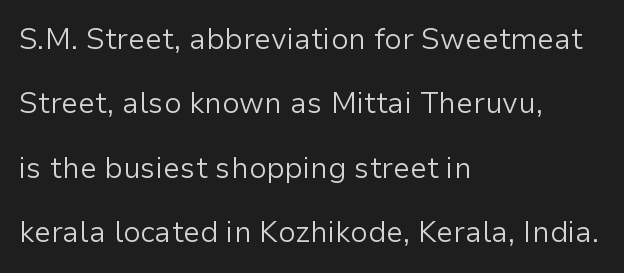
The image shows 29 px light sans-serif type, upright; set left-aligned, loose line spacing (2.22x), normal letter spacing, not underlined; low stroke contrast and a medium x-height.
